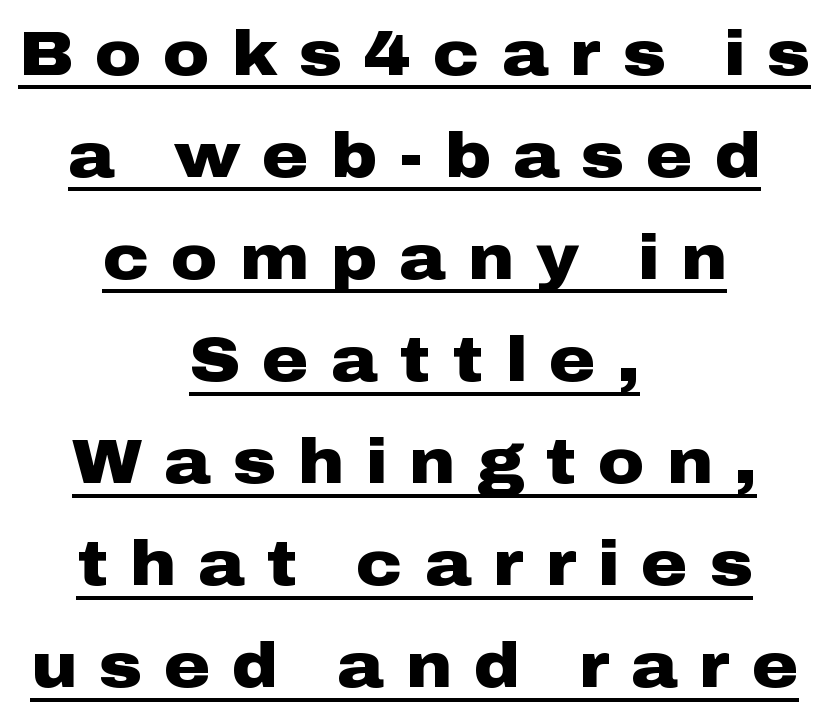
Q: Is the text bold? A: Yes.
Q: Is the text italic (slanted)? A: No, it is upright.
Q: Is the typeface a serif or a sans-serif typeface? A: Sans-serif.
Q: Is the text underlined? A: Yes.
Q: How is the paragraph aligned? A: Centered.
Q: Is the spacing between letters normal or unusually wide? A: Unusually wide.
Q: Is the spacing between lines tight, normal or loose? A: Normal.
Q: Width (condensed, normal, or wide)? A: Wide.
Q: Stroke contrast? A: Low.
Q: x-height? A: Medium.
Q: Monospaced? A: No.
